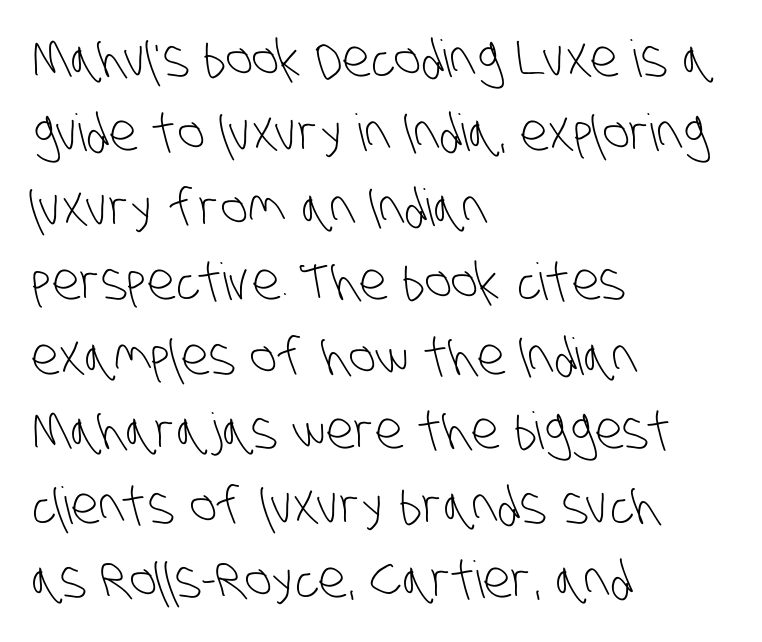
The image shows 51 px light, condensed sans-serif type; set left-aligned, normal line spacing (1.46x), normal letter spacing, not underlined; low stroke contrast and a large x-height.
